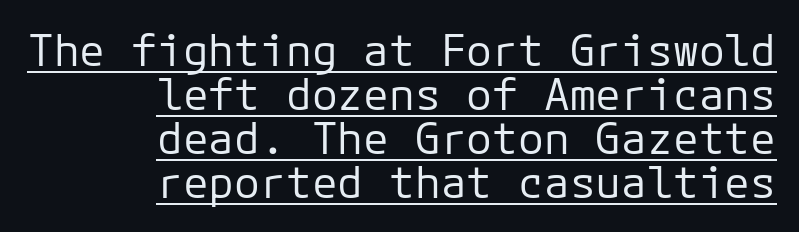
The image shows 43 px regular-weight sans-serif type, upright; set right-aligned, tight line spacing (1.02x), normal letter spacing, underlined; low stroke contrast and a medium x-height.
